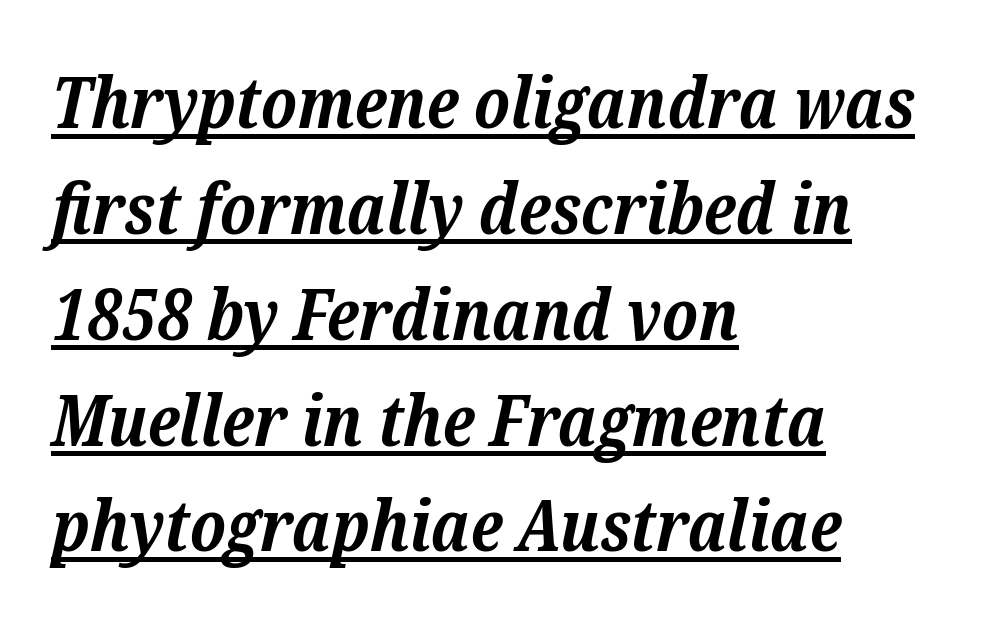
What decoration does the sample have? An underline. The face used here is proportionally spaced, like ordinary book or web type. The glyphs in this specimen are seriffed. The type is set solid horizontally, with unmodified tracking. Stroke thickness is high; the sample reads as a true bold.
